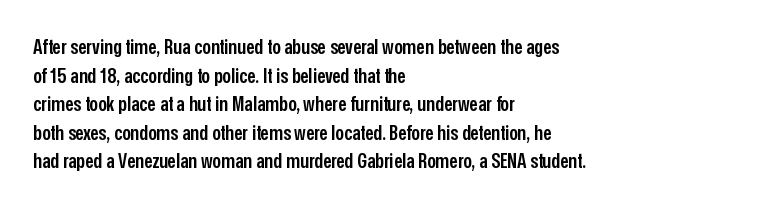
This sample uses an upright cut, with every glyph sitting square on the baseline. Moderately thickened strokes mark this as semibold type. Short note: letters normally spaced. A typesetter would call this leading conventional body-copy spacing. Just letters on the line, the space beneath them empty. Casual observation: everything's shoved over to the left.
